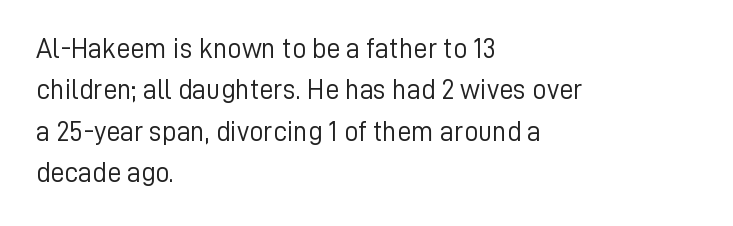
Q: Is the text bold? A: No.
Q: Is the text italic (slanted)? A: No, it is upright.
Q: Is the typeface a serif or a sans-serif typeface? A: Sans-serif.
Q: Is the text underlined? A: No.
Q: How is the paragraph aligned? A: Left-aligned.
Q: Is the spacing between letters normal or unusually wide? A: Normal.
Q: Is the spacing between lines tight, normal or loose? A: Normal.
Q: Width (condensed, normal, or wide)? A: Normal.
Q: Stroke contrast? A: Low.
Q: x-height? A: Medium.
Q: Monospaced? A: No.
